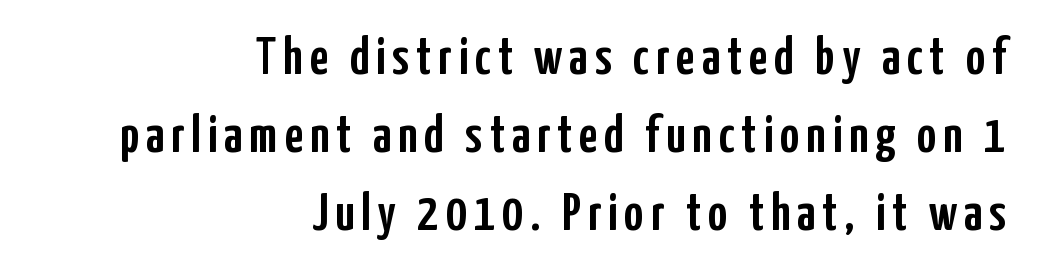
Posture: vertical. Glance below the letters and you will spot only blank space. You could not count columns in this text — the font is proportionally spaced. This block has exactly the height ordinary leading produces. In CSS terms this would be text-align: right.
